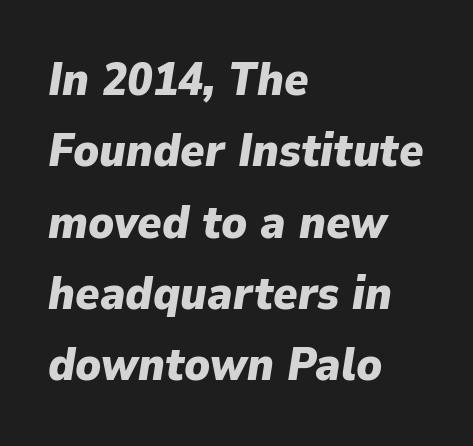
The image shows 46 px heavy type, italic (leaning right); set left-aligned, normal line spacing (1.55x), normal letter spacing, not underlined; low stroke contrast and a medium x-height.
